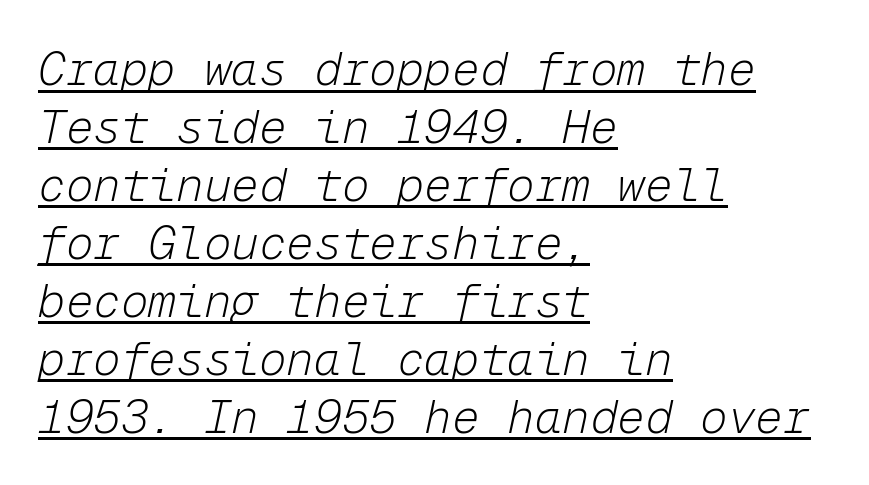
The gaps between neighbouring characters are ordinary and unremarkable. The font is comparable to plain body text, perhaps lighter. This sample keeps an unexceptional amount of space between lines. The typesetter chose a ragged-right arrangement here. This is oblique type, the kind used for emphasis or titles. These characters rest on top of a visible drawn line.
